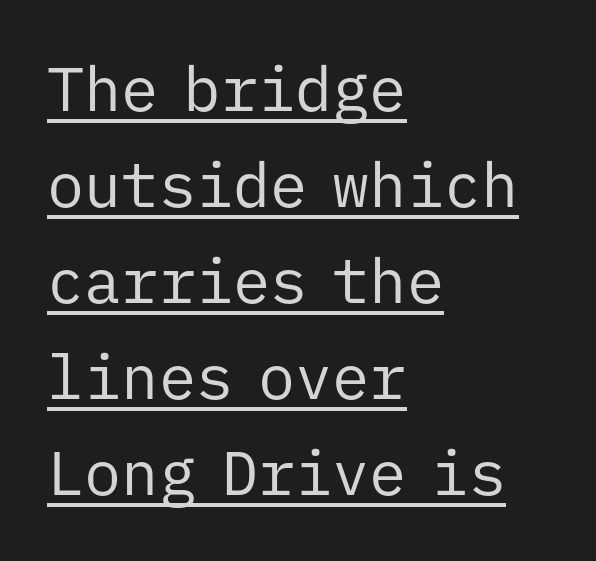
The image shows 62 px regular-weight sans-serif type, upright, monospaced; set left-aligned, normal line spacing (1.55x), normal letter spacing, underlined; low stroke contrast and a medium x-height.
